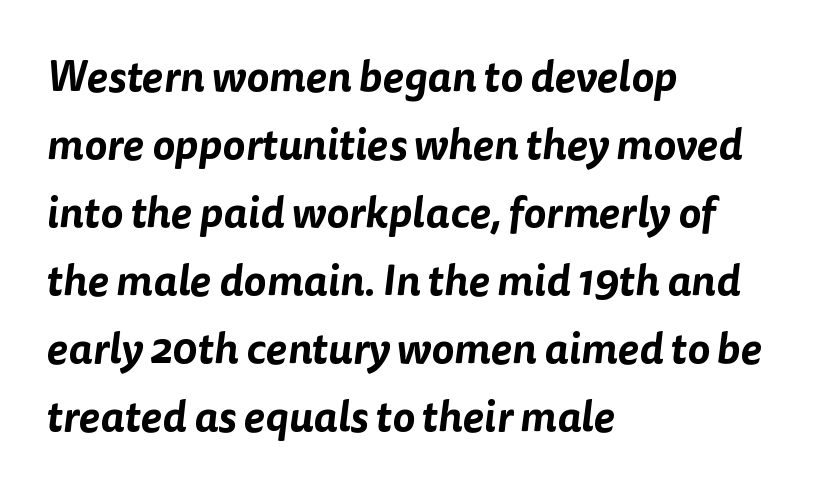
{"serif": "no", "width": "normal", "stroke_contrast": "low", "x_height": "medium", "monospaced": "no", "underline": "no", "align": "left", "line_spacing": "normal", "line_spacing_ratio": 1.58, "letter_spacing": "normal", "letter_spacing_em": 0.0, "glyph_px": 43}
